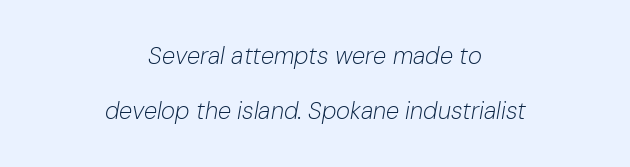
{"italic": "yes", "lean": "right", "slant_degrees": 10, "bold": "no", "underline": "no", "align": "center", "line_spacing": "loose", "line_spacing_ratio": 2.28, "letter_spacing": "normal", "letter_spacing_em": 0.0, "glyph_px": 24}
